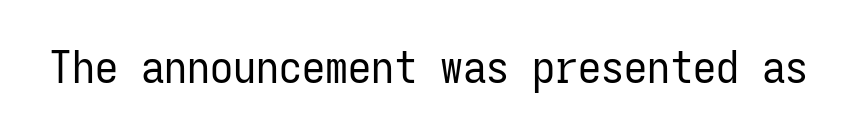
Q: Is the text bold? A: No.
Q: Is the text italic (slanted)? A: No, it is upright.
Q: Is the typeface a serif or a sans-serif typeface? A: Sans-serif.
Q: Is the text underlined? A: No.
Q: Is the spacing between letters normal or unusually wide? A: Normal.
Q: Width (condensed, normal, or wide)? A: Condensed.
Q: Stroke contrast? A: Low.
Q: x-height? A: Medium.
Q: Monospaced? A: Yes.
